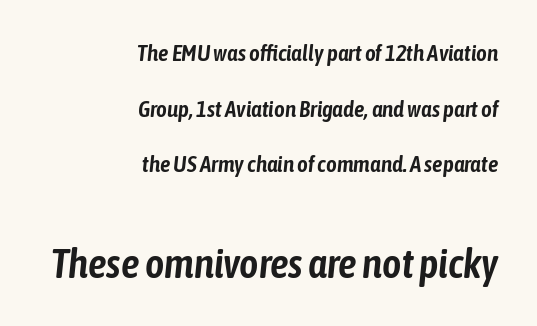
Q: Is the text italic (slanted)? A: Yes, it leans right by about 6 degrees.
Q: Is the text underlined? A: No.
Q: How is the paragraph aligned? A: Right-aligned.
Q: Is the spacing between letters normal or unusually wide? A: Normal.
Q: Is the spacing between lines tight, normal or loose? A: Loose.
Q: Which block of text is set in a larger size, the first (top) or the second (bottom)? A: The second (bottom) one.
Q: Width (condensed, normal, or wide)? A: Condensed.
Q: Stroke contrast? A: Low.
Q: x-height? A: Medium.
Q: Monospaced? A: No.
